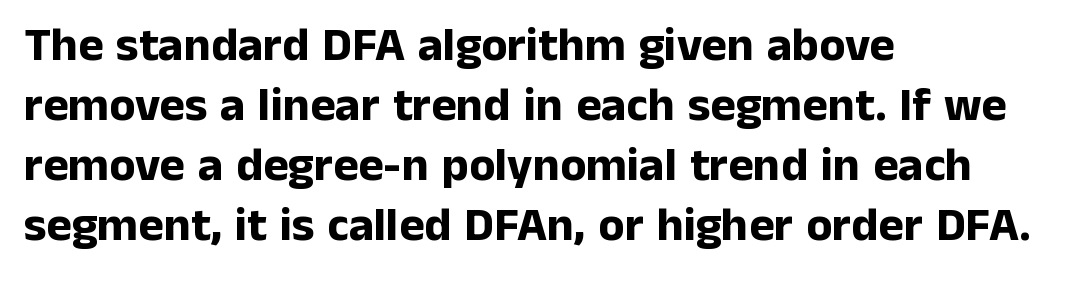
The rendering anchors every line to the left-hand side. This sample uses a sans-serif face. The strip under each line holds only bare page. Do the characters align in a grid? No, the font is proportional.
